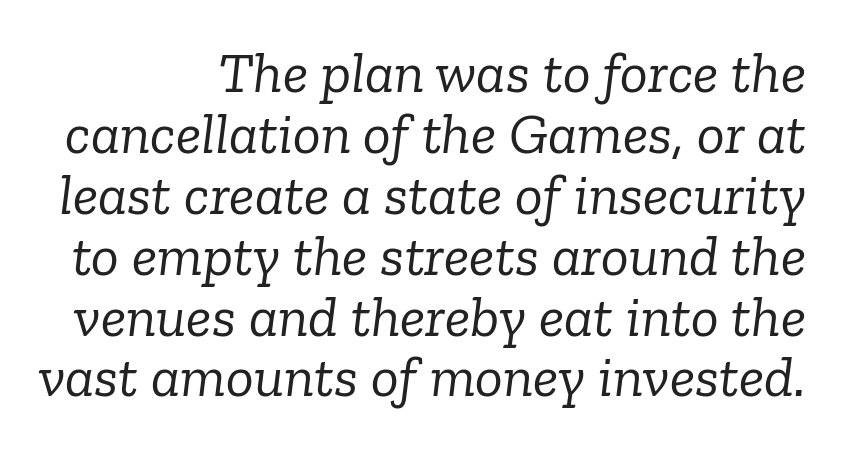
The image shows 58 px light serif type, italic (leaning right); set tight line spacing (1.05x), normal letter spacing, not underlined; low stroke contrast and a medium x-height.
